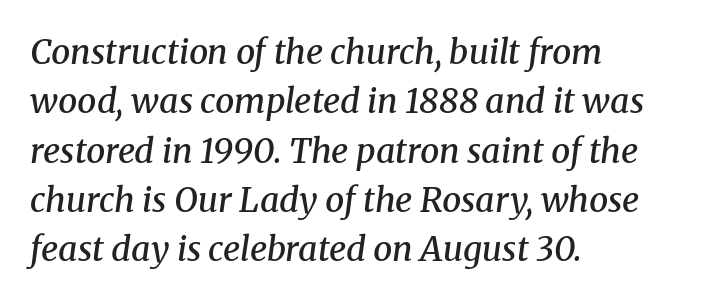
{"serif": "yes", "italic": "yes", "lean": "right", "slant_degrees": 8, "bold": "semi", "weight": "semibold", "width": "normal", "stroke_contrast": "medium", "x_height": "medium", "monospaced": "no", "underline": "no", "align": "left", "line_spacing": "normal", "line_spacing_ratio": 1.45, "letter_spacing": "normal", "letter_spacing_em": 0.0, "glyph_px": 34}
